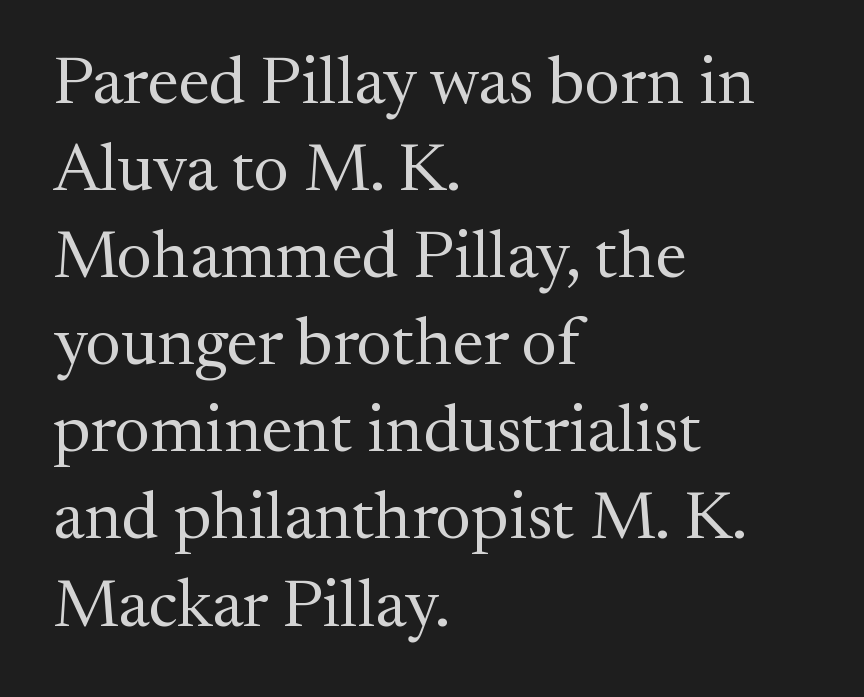
The image shows 67 px regular-weight serif type, upright; set left-aligned, normal line spacing (1.3x), normal letter spacing, not underlined; medium stroke contrast and a medium x-height.
